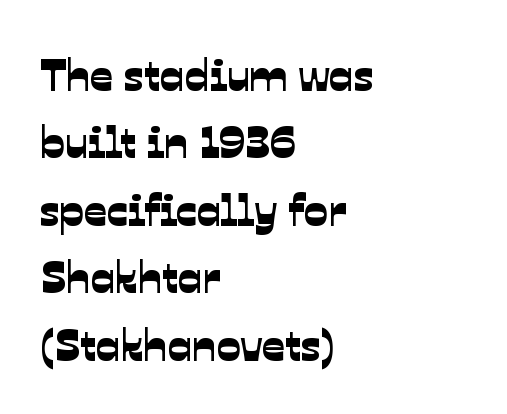
Q: Is the typeface a serif or a sans-serif typeface? A: Sans-serif.
Q: Is the text underlined? A: No.
Q: How is the paragraph aligned? A: Left-aligned.
Q: Is the spacing between letters normal or unusually wide? A: Normal.
Q: Is the spacing between lines tight, normal or loose? A: Normal.
Q: Width (condensed, normal, or wide)? A: Normal.
Q: Stroke contrast? A: Low.
Q: x-height? A: Medium.
Q: Monospaced? A: No.
